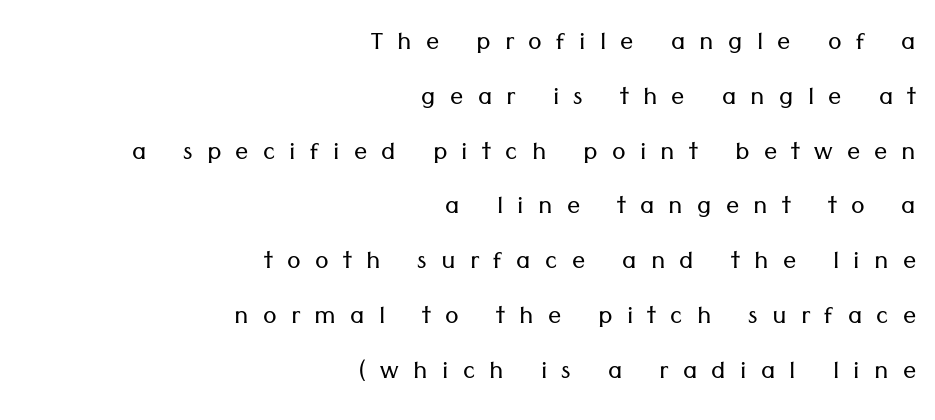
{"serif": "no", "italic": "no", "bold": "no", "weight": "light", "width": "normal", "stroke_contrast": "low", "x_height": "medium", "monospaced": "no", "underline": "no", "align": "right", "line_spacing": "normal", "line_spacing_ratio": 1.66, "letter_spacing": "wide", "letter_spacing_em": 0.43, "glyph_px": 33}
